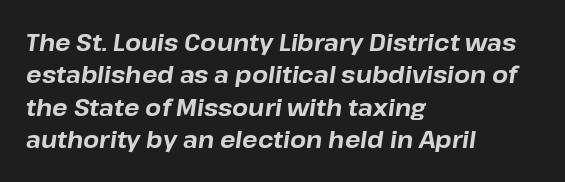
Tall strokes in this sample are angled rather than plumb. The sample has been set heavy, in full bold. The words here are not underlined. The tracking reads as untouched default to a designer's eye. Reading down the block, your eye returns to a fixed left position each line. Interline gaps are of average width in this sample.
